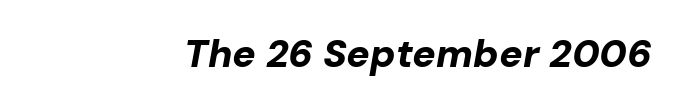
{"italic": "yes", "lean": "right", "slant_degrees": 10, "bold": "yes", "weight": "bold", "width": "normal", "stroke_contrast": "low", "x_height": "medium", "monospaced": "no", "underline": "no", "letter_spacing": "normal", "letter_spacing_em": 0.0, "glyph_px": 39}
